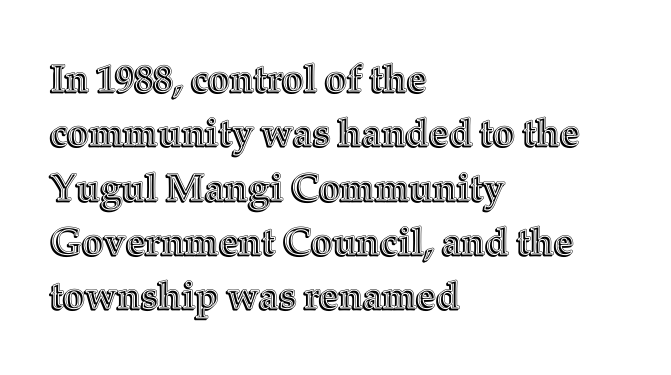
{"italic": "no", "width": "normal", "x_height": "medium", "monospaced": "no", "underline": "no", "align": "left", "line_spacing": "normal", "line_spacing_ratio": 1.43, "letter_spacing": "normal", "letter_spacing_em": 0.0, "glyph_px": 38}
